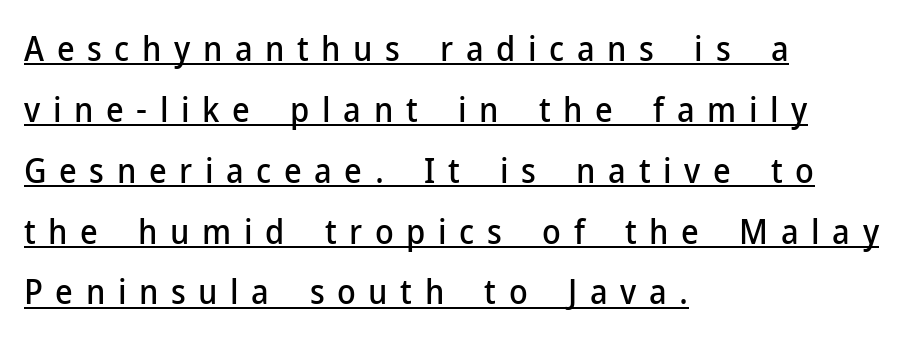
Nope, no serifs anywhere on these letters. This rendering features underlined lettering. A typesetter would call this proportional, since set widths differ per character. Look at the tracking — it's clearly loosened, letters drifting apart.
